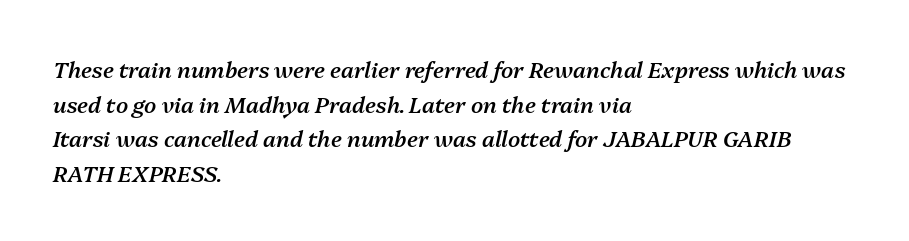
Q: Is the text bold? A: Semi-bold.
Q: Is the text italic (slanted)? A: Yes, it leans right by about 13 degrees.
Q: Is the text underlined? A: No.
Q: How is the paragraph aligned? A: Left-aligned.
Q: Is the spacing between letters normal or unusually wide? A: Normal.
Q: Is the spacing between lines tight, normal or loose? A: Normal.
